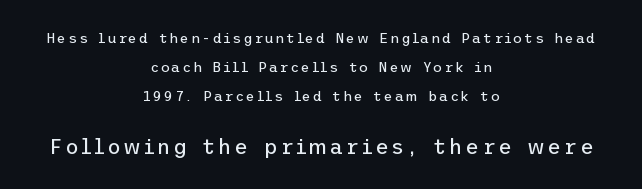
Q: Is the text bold? A: No.
Q: Is the text italic (slanted)? A: No, it is upright.
Q: Is the text underlined? A: No.
Q: How is the paragraph aligned? A: Centered.
Q: Is the spacing between lines tight, normal or loose? A: Loose.
Q: Which block of text is set in a larger size, the first (top) or the second (bottom)? A: The second (bottom) one.
